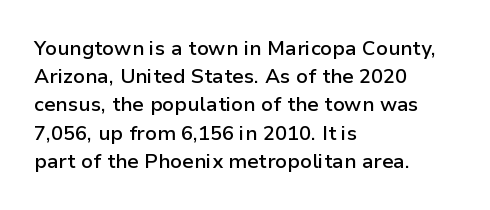
Q: Is the text bold? A: Semi-bold.
Q: Is the text italic (slanted)? A: No, it is upright.
Q: Is the text underlined? A: No.
Q: How is the paragraph aligned? A: Left-aligned.
Q: Is the spacing between letters normal or unusually wide? A: Normal.
Q: Is the spacing between lines tight, normal or loose? A: Normal.
